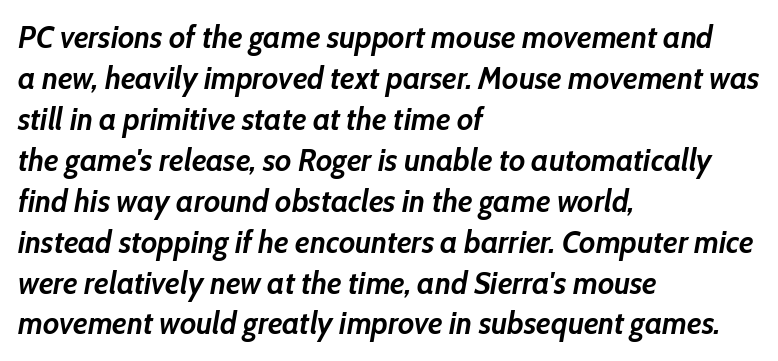
{"italic": "yes", "lean": "right", "slant_degrees": 10, "bold": "yes", "weight": "semibold", "width": "normal", "stroke_contrast": "low", "x_height": "medium", "monospaced": "no", "underline": "no", "align": "left", "line_spacing": "normal", "line_spacing_ratio": 1.32, "letter_spacing": "normal", "letter_spacing_em": 0.0, "glyph_px": 31}
